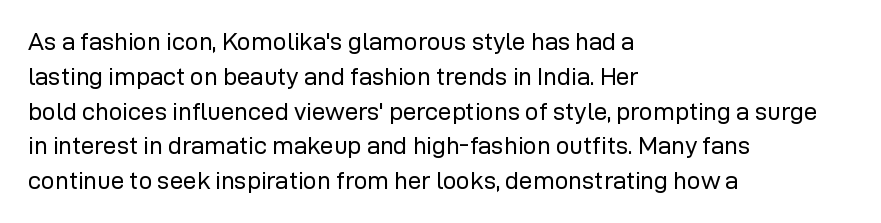
{"italic": "no", "bold": "no", "underline": "no", "align": "left", "line_spacing": "normal", "line_spacing_ratio": 1.45, "letter_spacing": "normal", "letter_spacing_em": 0.0, "glyph_px": 24}
